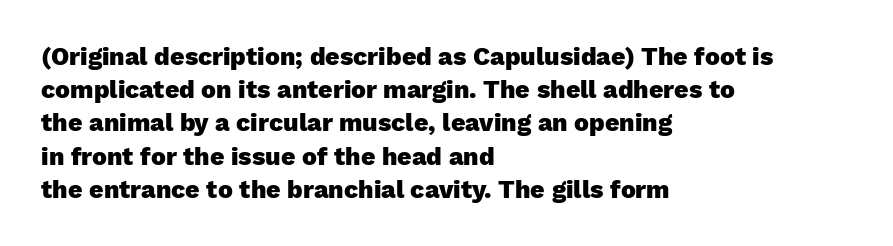
{"italic": "no", "bold": "yes", "underline": "no", "align": "left", "line_spacing": "normal", "line_spacing_ratio": 1.33, "letter_spacing": "normal", "letter_spacing_em": 0.0, "glyph_px": 25}
